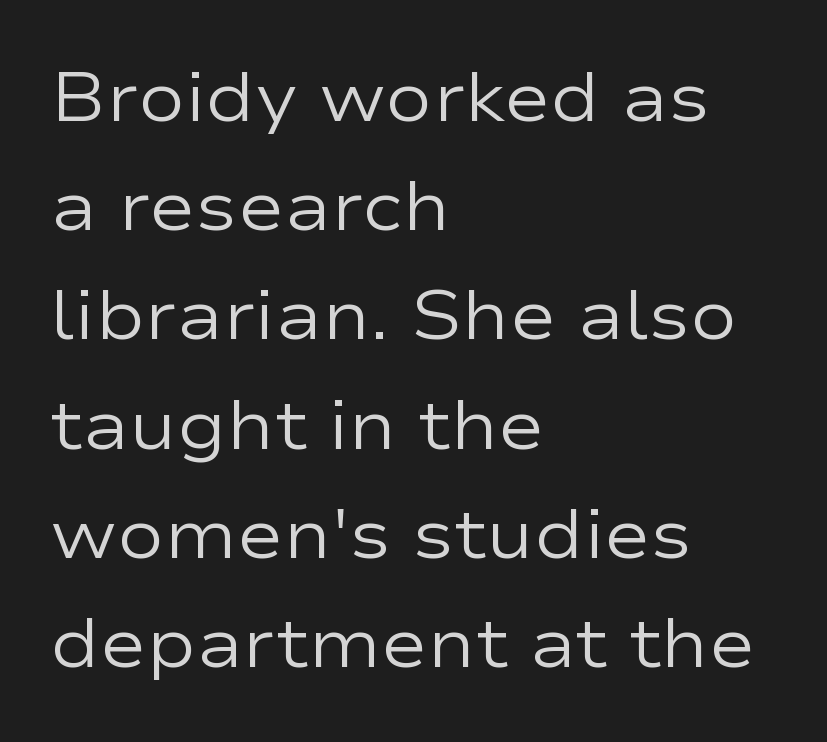
{"serif": "no", "italic": "no", "bold": "no", "weight": "regular", "width": "wide", "stroke_contrast": "low", "x_height": "medium", "monospaced": "no", "underline": "no", "align": "left", "line_spacing": "normal", "line_spacing_ratio": 1.56, "letter_spacing": "normal", "letter_spacing_em": 0.0, "glyph_px": 70}
